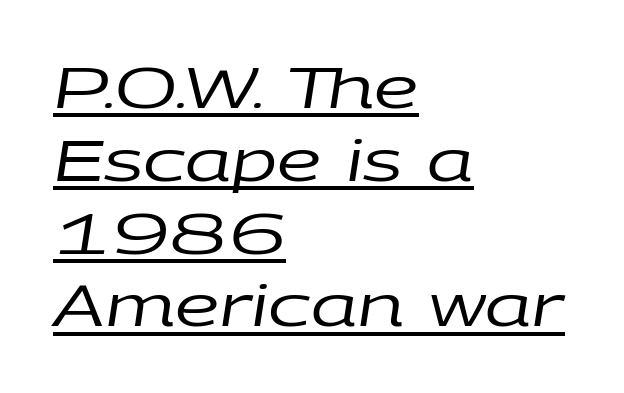
Q: Is the text bold? A: No.
Q: Is the text italic (slanted)? A: Yes, it leans right by about 9 degrees.
Q: Is the text underlined? A: Yes.
Q: How is the paragraph aligned? A: Left-aligned.
Q: Is the spacing between letters normal or unusually wide? A: Normal.
Q: Is the spacing between lines tight, normal or loose? A: Normal.
Q: Width (condensed, normal, or wide)? A: Wide.
Q: Stroke contrast? A: Low.
Q: x-height? A: Large.
Q: Monospaced? A: No.
